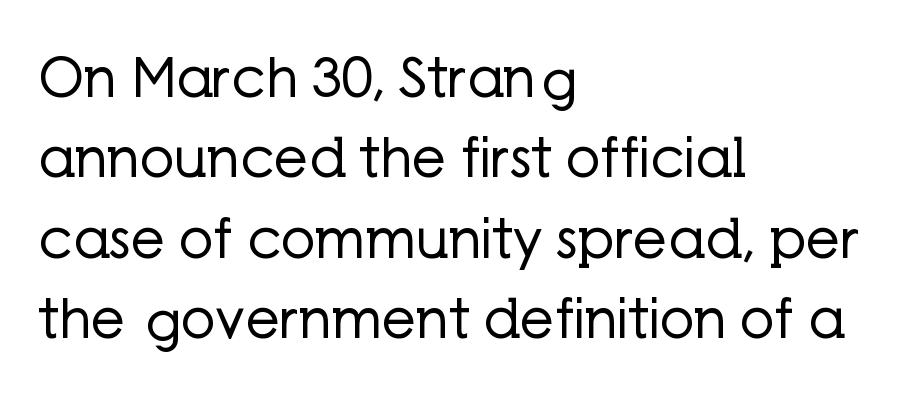
{"serif": "no", "italic": "no", "bold": "no", "weight": "regular", "width": "normal", "stroke_contrast": "low", "x_height": "medium", "monospaced": "no", "underline": "no", "align": "left", "line_spacing": "normal", "line_spacing_ratio": 1.49, "letter_spacing": "normal", "letter_spacing_em": 0.0, "glyph_px": 54}
